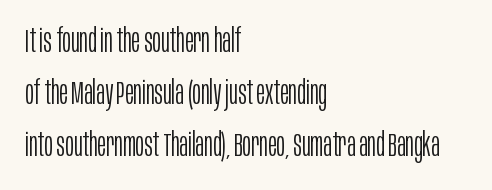
Stem width sits at or under what a default text font uses. The lines are quadded left. The letters sit at their default tracking, neither squeezed nor spread. Only glyphs here, with clear space below each row.
